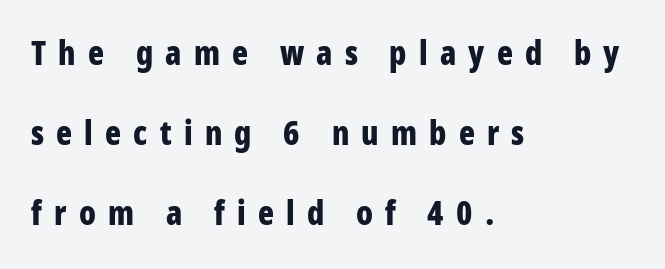
{"serif": "no", "italic": "no", "bold": "yes", "weight": "bold", "width": "condensed", "stroke_contrast": "low", "x_height": "large", "monospaced": "no", "underline": "no", "align": "left", "line_spacing": "loose", "line_spacing_ratio": 2.43, "letter_spacing": "wide", "letter_spacing_em": 0.37, "glyph_px": 33}
